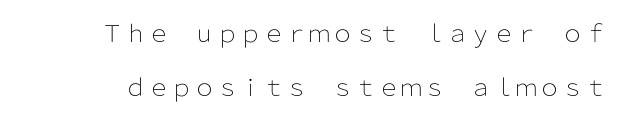
{"italic": "no", "bold": "no", "underline": "no", "line_spacing": "loose", "line_spacing_ratio": 2.33, "letter_spacing": "normal", "letter_spacing_em": 0.0, "glyph_px": 23}
